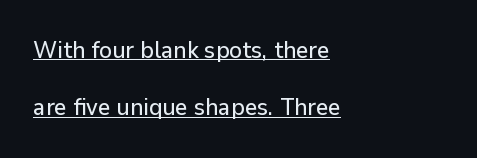
{"italic": "no", "underline": "yes", "align": "left", "line_spacing": "loose", "line_spacing_ratio": 2.39, "letter_spacing": "normal", "letter_spacing_em": 0.0, "glyph_px": 24}
